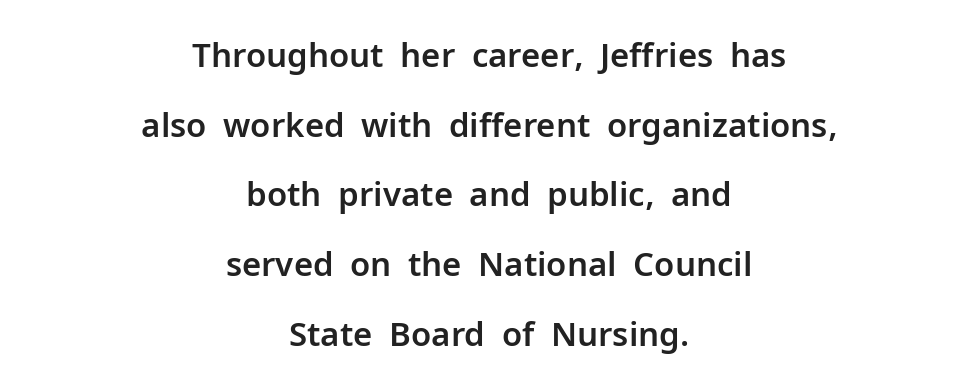
Short note: letters normally spaced. Compared with a flush-left layout, this one balances lines on the center instead. Each letter keeps its own natural width here, so spacing adapts to shape. Unlike italic type, these characters show no tilt at all. Vertical spacing — loose.
